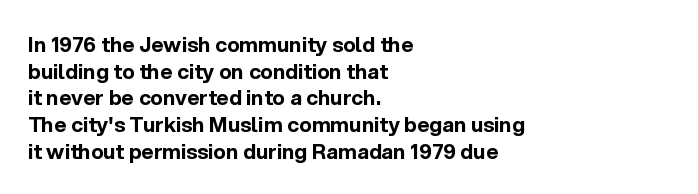
{"italic": "no", "bold": "yes", "underline": "no", "align": "left", "line_spacing": "normal", "line_spacing_ratio": 1.27, "letter_spacing": "normal", "letter_spacing_em": 0.0, "glyph_px": 21}
